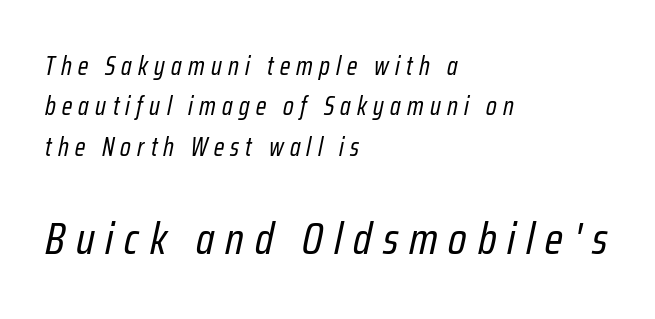
{"italic": "yes", "lean": "right", "slant_degrees": 12, "bold": "no", "weight": "regular", "width": "condensed", "stroke_contrast": "low", "x_height": "medium", "monospaced": "no", "underline": "no", "align": "left", "line_spacing": "normal", "line_spacing_ratio": 1.55, "letter_spacing": "wide", "letter_spacing_em": 0.24, "larger_block": "second", "size_ratio": 1.73, "glyph_px": 45}
